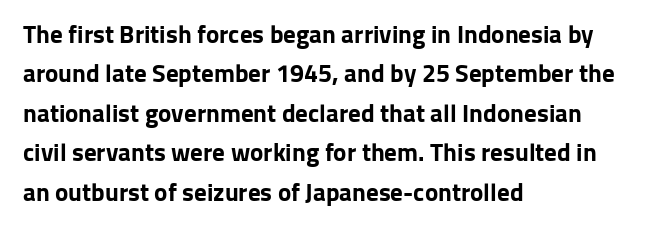
Evenly set lines give the paragraph a standard silhouette. Glance below the letters and you will spot only blank space. Typeset ragged right — the left edge is the straight one. This sample uses plain, unmodified letter spacing. Style check: upright. I'd describe the lettering as bold — thick and assertive.
